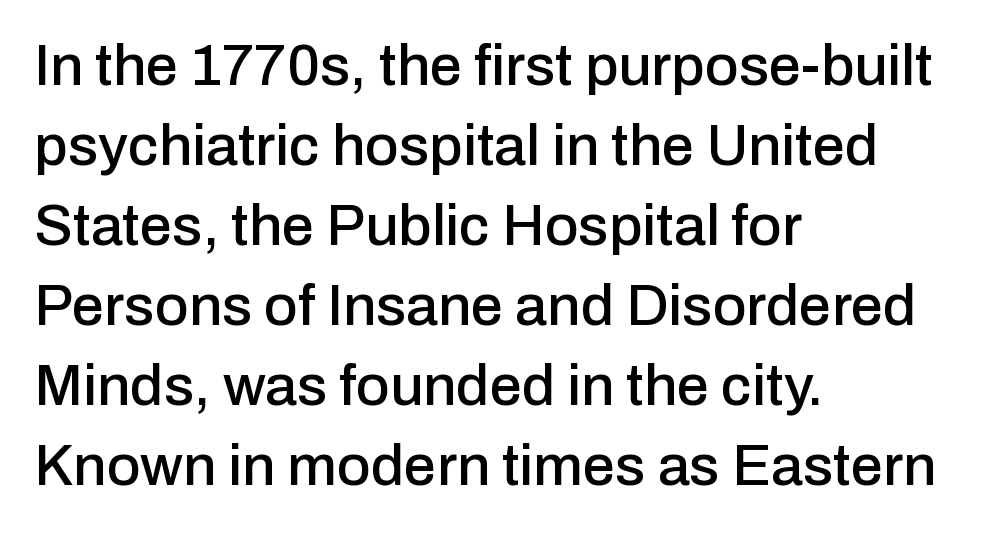
{"serif": "no", "italic": "no", "width": "normal", "stroke_contrast": "low", "x_height": "medium", "monospaced": "no", "underline": "no", "align": "left", "line_spacing": "normal", "line_spacing_ratio": 1.38, "letter_spacing": "normal", "letter_spacing_em": 0.0, "glyph_px": 58}
